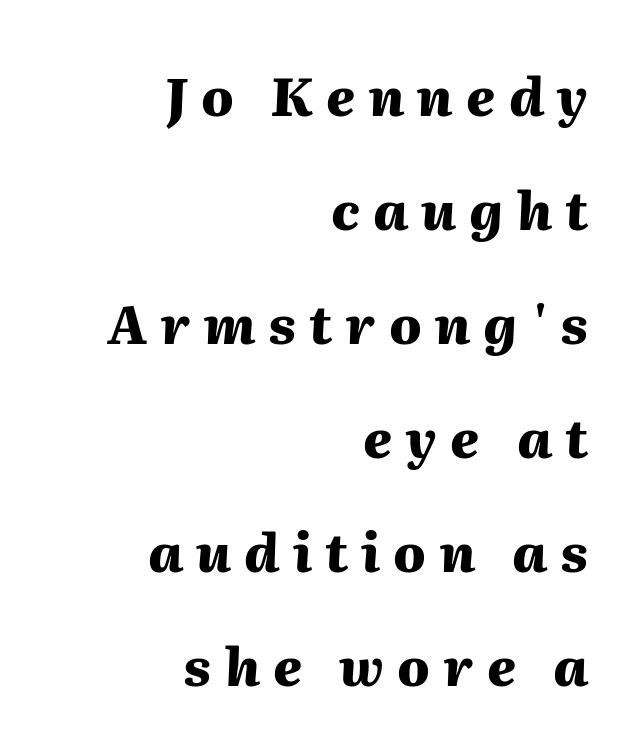
A clean baseline with only descenders dipping below it. Does the weight exceed regular? Yes, all the way to bold. This rendering uses right alignment, leaving the left contour irregular. Posture: slanted. The horizontal fit of the characters is loose and conspicuously gappy. Vertically, the passage feels expansive, rows floating well apart.
